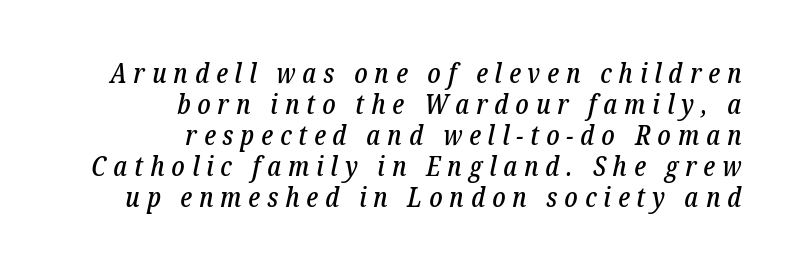
{"serif": "yes", "italic": "yes", "lean": "right", "slant_degrees": 12, "width": "condensed", "stroke_contrast": "low", "x_height": "medium", "monospaced": "no", "underline": "no", "align": "right", "line_spacing": "tight", "line_spacing_ratio": 1.11, "letter_spacing": "wide", "letter_spacing_em": 0.25, "glyph_px": 28}
